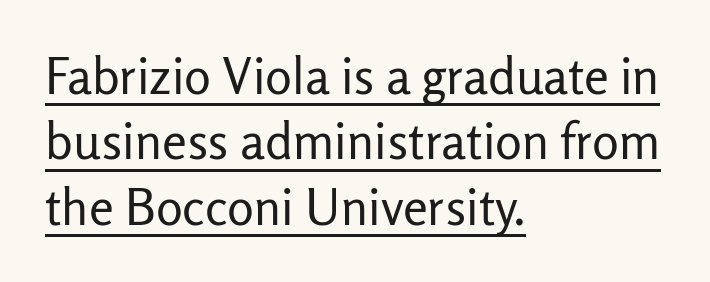
Q: Is the text bold? A: No.
Q: Is the text italic (slanted)? A: No, it is upright.
Q: Is the typeface a serif or a sans-serif typeface? A: Sans-serif.
Q: Is the text underlined? A: Yes.
Q: How is the paragraph aligned? A: Left-aligned.
Q: Is the spacing between letters normal or unusually wide? A: Normal.
Q: Is the spacing between lines tight, normal or loose? A: Normal.
Q: Width (condensed, normal, or wide)? A: Normal.
Q: Stroke contrast? A: Low.
Q: x-height? A: Medium.
Q: Monospaced? A: No.
